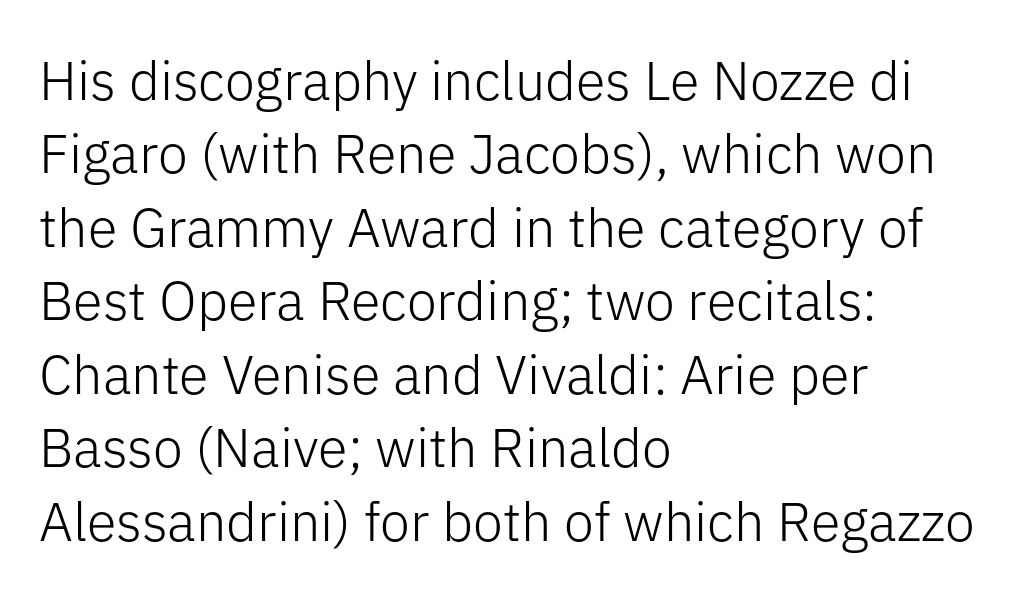
Q: Is the text bold? A: No.
Q: Is the text italic (slanted)? A: No, it is upright.
Q: Is the typeface a serif or a sans-serif typeface? A: Sans-serif.
Q: Is the text underlined? A: No.
Q: How is the paragraph aligned? A: Left-aligned.
Q: Is the spacing between letters normal or unusually wide? A: Normal.
Q: Is the spacing between lines tight, normal or loose? A: Normal.
Q: Width (condensed, normal, or wide)? A: Normal.
Q: Stroke contrast? A: Low.
Q: x-height? A: Medium.
Q: Monospaced? A: No.
